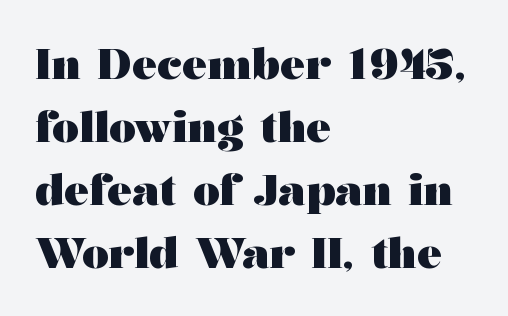
The specimen omits any rule beneath the text block's lines. If you measured baseline to baseline, you'd find a middling distance. Is this a fixed-width face? No — the glyphs have proportional, varying widths. Italic? Not at all — the glyphs are vertical. Letter spacing: default.
